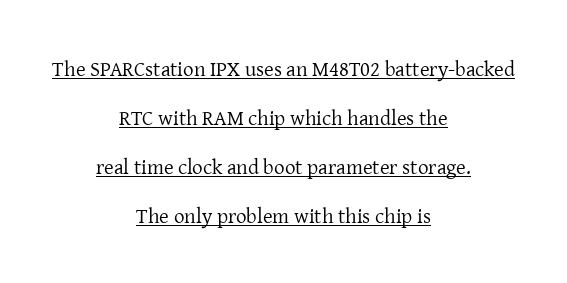
{"italic": "no", "bold": "no", "underline": "yes", "align": "center", "line_spacing": "loose", "line_spacing_ratio": 2.33, "letter_spacing": "normal", "letter_spacing_em": 0.0, "glyph_px": 21}
